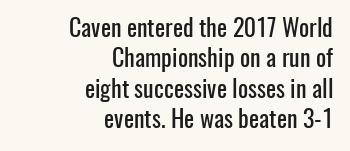
How are the letters spaced? Ordinarily, with no added tracking. The lettering stays uniformly vertical, giving the passage a roman look. Regular leading. This rendering uses right alignment, leaving the left contour irregular. Words float on clear page, feet unadorned.
